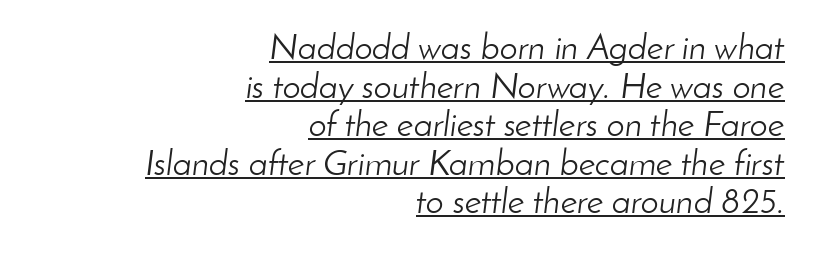
The image shows 36 px light type, italic (leaning right); set right-aligned, tight line spacing (1.07x), normal letter spacing, underlined; low stroke contrast and a small x-height.
